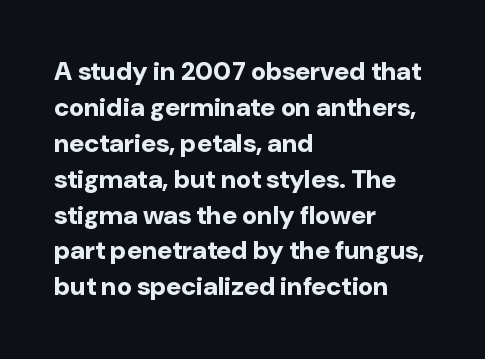
Weight: bold. Inter-character spacing is left at the font's built-in metrics. Check the space under the baseline: it is left empty. These lines sit exactly where default settings would place them. Compared with a centered layout, this one pins lines to the left instead.
